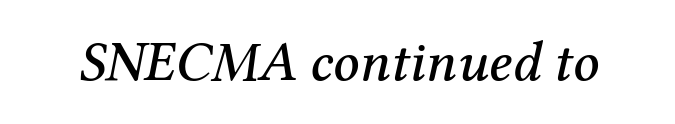
Q: Is the text italic (slanted)? A: Yes, it leans right by about 12 degrees.
Q: Is the typeface a serif or a sans-serif typeface? A: Serif.
Q: Is the text underlined? A: No.
Q: Is the spacing between letters normal or unusually wide? A: Normal.
Q: Width (condensed, normal, or wide)? A: Normal.
Q: Stroke contrast? A: Medium.
Q: x-height? A: Medium.
Q: Monospaced? A: No.
